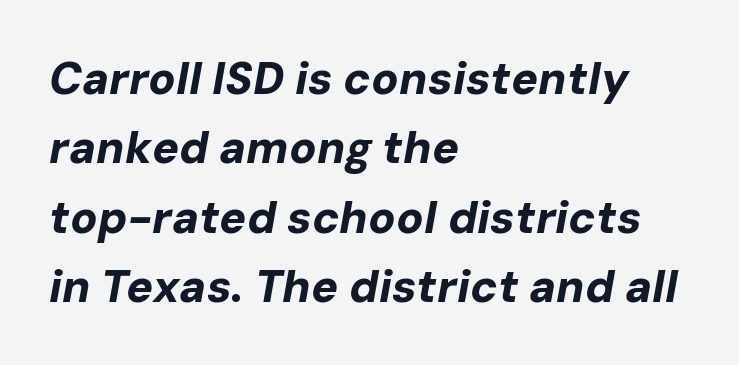
Q: Is the text bold? A: Yes.
Q: Is the text italic (slanted)? A: Yes, it leans right by about 10 degrees.
Q: Is the text underlined? A: No.
Q: How is the paragraph aligned? A: Left-aligned.
Q: Is the spacing between letters normal or unusually wide? A: Normal.
Q: Is the spacing between lines tight, normal or loose? A: Normal.
Q: Width (condensed, normal, or wide)? A: Normal.
Q: Stroke contrast? A: Low.
Q: x-height? A: Medium.
Q: Monospaced? A: No.
